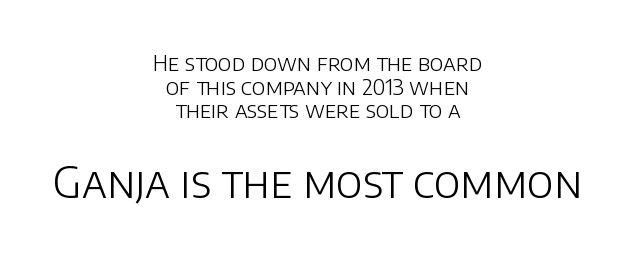
Q: Is the text bold? A: No.
Q: Is the text italic (slanted)? A: No, it is upright.
Q: Is the typeface a serif or a sans-serif typeface? A: Sans-serif.
Q: Is the text underlined? A: No.
Q: How is the paragraph aligned? A: Centered.
Q: Is the spacing between letters normal or unusually wide? A: Normal.
Q: Is the spacing between lines tight, normal or loose? A: Tight.
Q: Which block of text is set in a larger size, the first (top) or the second (bottom)? A: The second (bottom) one.
Q: Width (condensed, normal, or wide)? A: Normal.
Q: Stroke contrast? A: Low.
Q: x-height? A: Large.
Q: Monospaced? A: No.
